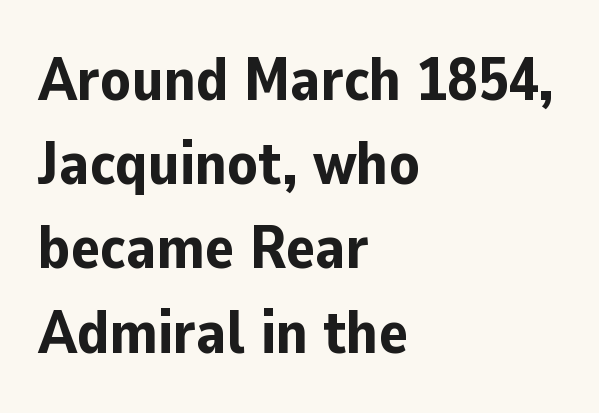
The line texture is even and compact thanks to regular tracking. Proportional: the letters do not fall into vertical columns. Anything drawn beneath the words? Only blank space. Students, observe: this is what conventionally led text looks like.
